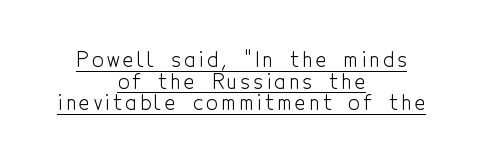
The image shows 20 px text type, upright; set centered, tight line spacing (1.08x), underlined.
